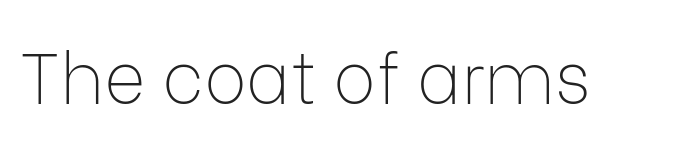
{"serif": "no", "italic": "no", "bold": "no", "weight": "thin", "width": "normal", "stroke_contrast": "low", "x_height": "medium", "monospaced": "no", "underline": "no", "letter_spacing": "normal", "letter_spacing_em": 0.0, "glyph_px": 71}
